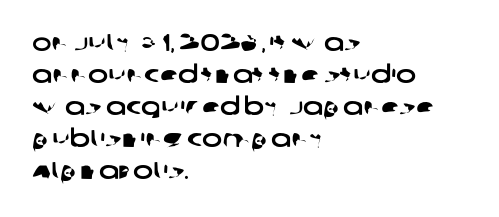
Q: Is the text underlined? A: No.
Q: How is the paragraph aligned? A: Left-aligned.
Q: Is the spacing between letters normal or unusually wide? A: Normal.
Q: Is the spacing between lines tight, normal or loose? A: Normal.
